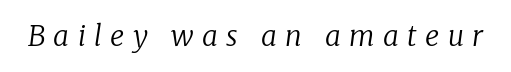
{"serif": "yes", "italic": "yes", "lean": "right", "slant_degrees": 8, "bold": "no", "weight": "regular", "width": "normal", "stroke_contrast": "low", "x_height": "medium", "monospaced": "no", "underline": "no", "letter_spacing": "wide", "letter_spacing_em": 0.3, "glyph_px": 28}
